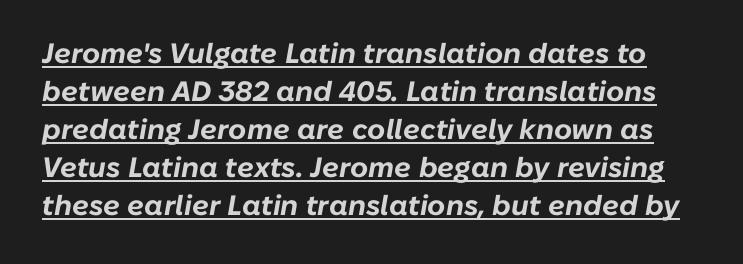
Honestly, the row spacing looks completely unremarkable. The passage shown is emphatically bold. The horizontal fit of the characters is conventional and even. Italic: yes, the glyphs are oblique.
